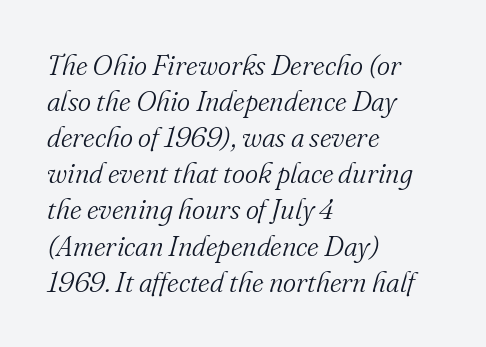
The image shows 28 px light serif type, italic (leaning right); set left-aligned, normal line spacing (1.29x), normal letter spacing, not underlined; medium stroke contrast and a small x-height.
